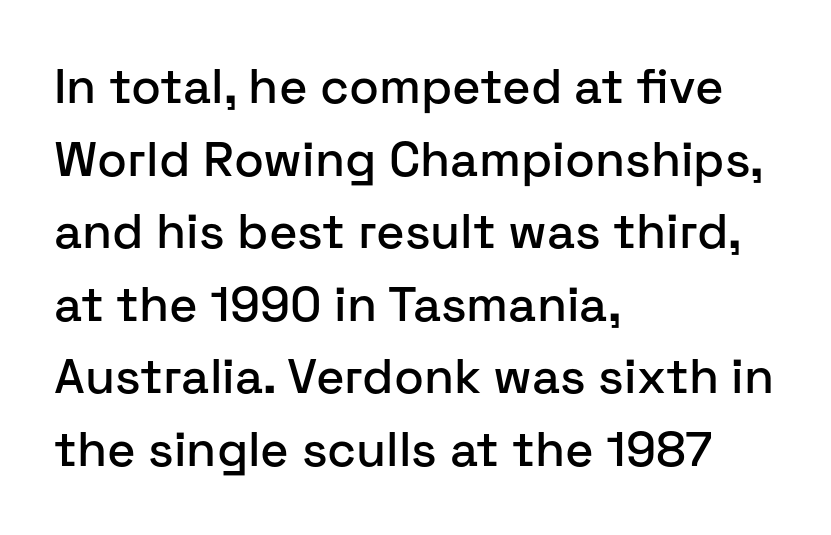
{"serif": "no", "italic": "no", "width": "normal", "stroke_contrast": "low", "x_height": "medium", "monospaced": "no", "underline": "no", "align": "left", "line_spacing": "normal", "line_spacing_ratio": 1.48, "letter_spacing": "normal", "letter_spacing_em": 0.0, "glyph_px": 49}
